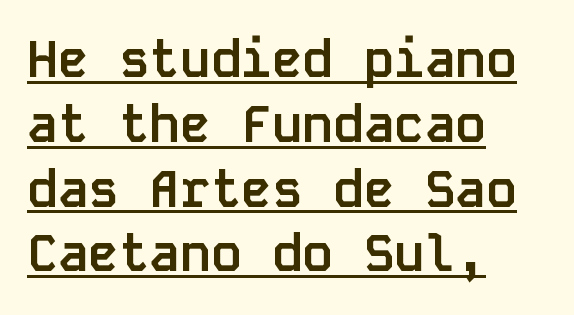
Honestly, the letter spacing is just normal — you wouldn't notice it. If you drew a ruler down the left edge, every line would touch it. Here the designer chose a console-style face with uniform glyph widths. Quick note: interline space is typical. These characters rest on top of a visible drawn line.
